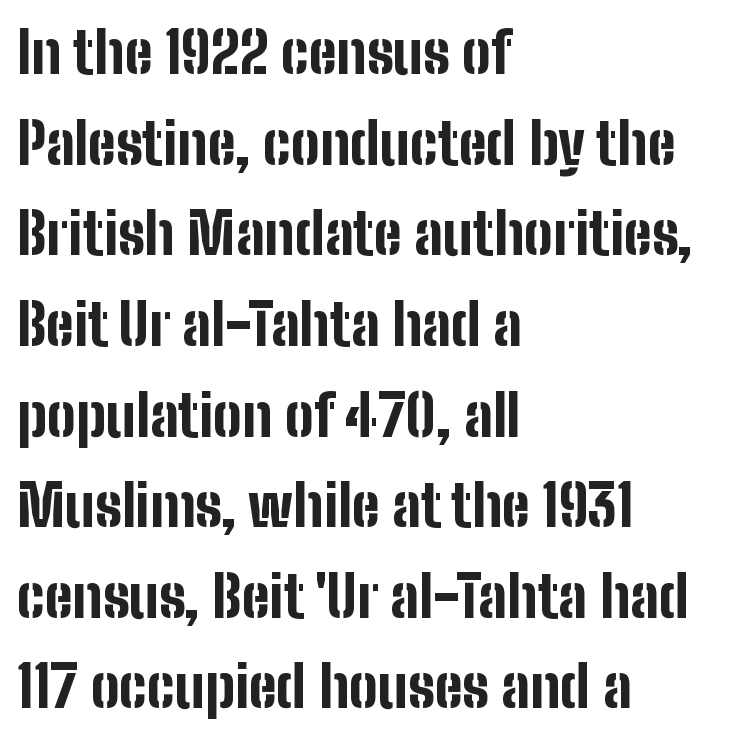
Weight check: bold — yes, fully. Only glyphs here, with clear space below each row. To sum up the face: it is a sans, with no serifs. Observe the ordinary spacing: letters are neighbours, not strangers. In terms of leading, this rendering sits right in the middle.
